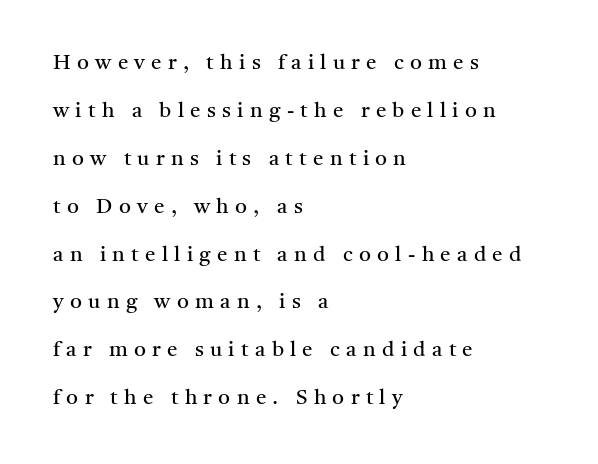
Posture: straight, roman, zero tilt. The lines are quadded left. Plain, unruled lines of type. Inter-character spacing is expanded well beyond the font's built-in metrics. Vertical stems look standard width or narrower in stroke.
